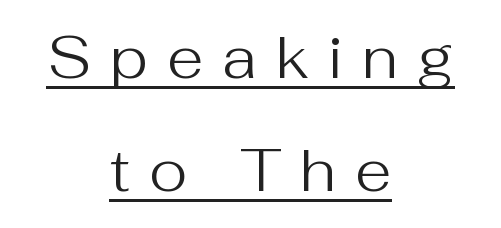
{"serif": "no", "italic": "no", "bold": "no", "weight": "regular", "width": "normal", "stroke_contrast": "medium", "x_height": "medium", "monospaced": "no", "underline": "yes", "align": "center", "line_spacing": "loose", "line_spacing_ratio": 1.92, "letter_spacing": "wide", "letter_spacing_em": 0.32, "glyph_px": 59}
